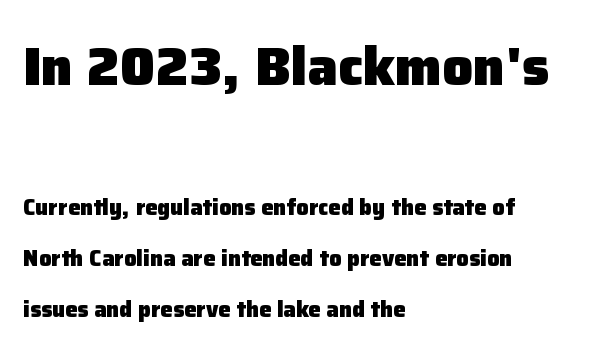
{"serif": "no", "italic": "no", "bold": "yes", "weight": "heavy", "width": "normal", "stroke_contrast": "low", "x_height": "medium", "monospaced": "no", "underline": "no", "align": "left", "line_spacing": "loose", "line_spacing_ratio": 2.3, "letter_spacing": "normal", "letter_spacing_em": 0.0, "larger_block": "first", "size_ratio": 2.45, "glyph_px": 54}
